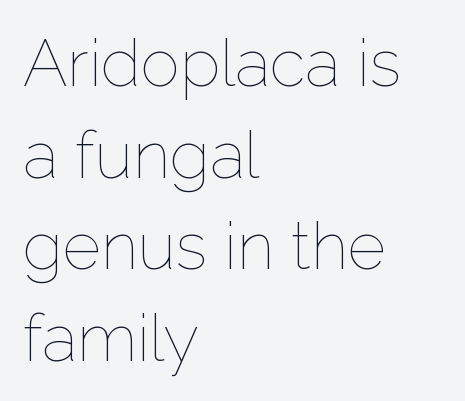
The image shows 66 px thin type, upright; set left-aligned, normal line spacing (1.39x), normal letter spacing, not underlined; low stroke contrast and a medium x-height.
